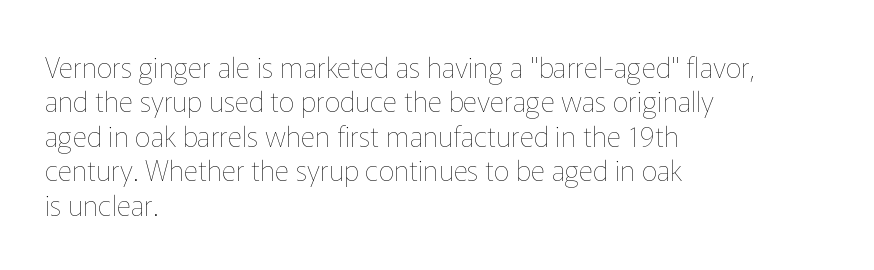
The image shows 28 px thin type, upright; set left-aligned, line spacing 1.23x, normal letter spacing, not underlined; low stroke contrast and a medium x-height.
